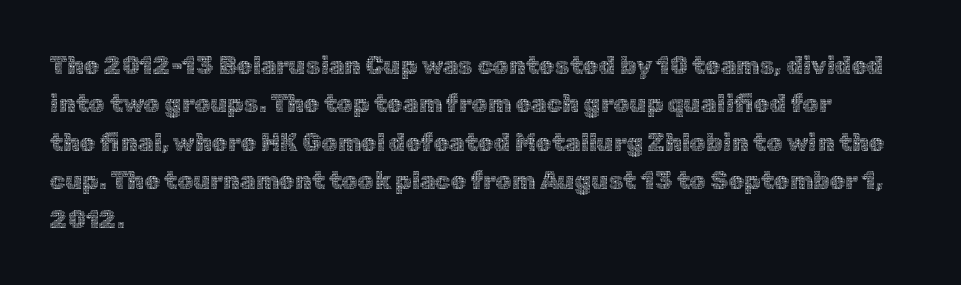
Q: Is the text bold? A: No.
Q: Is the text italic (slanted)? A: No, it is upright.
Q: Is the text underlined? A: No.
Q: How is the paragraph aligned? A: Left-aligned.
Q: Is the spacing between letters normal or unusually wide? A: Normal.
Q: Is the spacing between lines tight, normal or loose? A: Normal.
